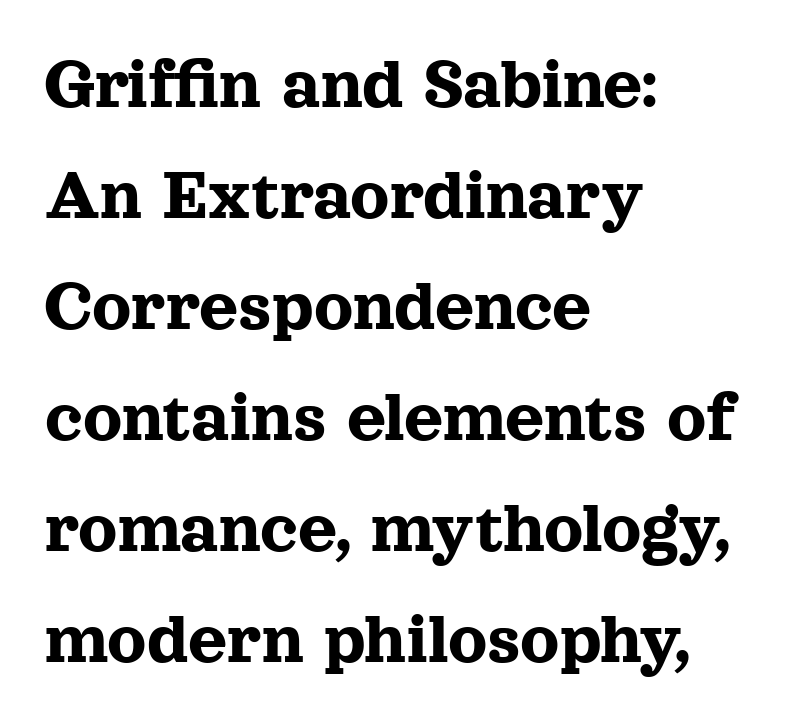
{"serif": "yes", "italic": "no", "width": "normal", "x_height": "medium", "monospaced": "no", "underline": "no", "align": "left", "line_spacing": "normal", "line_spacing_ratio": 1.46, "letter_spacing": "normal", "letter_spacing_em": 0.0, "glyph_px": 76}
